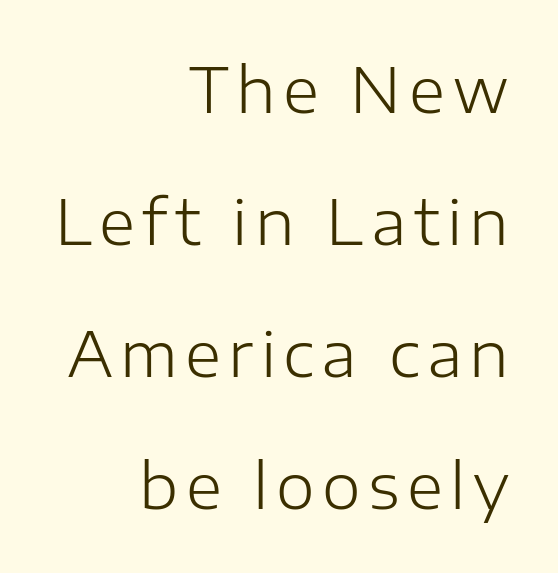
{"serif": "no", "italic": "no", "bold": "no", "weight": "light", "width": "normal", "stroke_contrast": "low", "x_height": "medium", "monospaced": "no", "underline": "no", "align": "right", "line_spacing": "loose", "line_spacing_ratio": 2.13, "glyph_px": 62}
